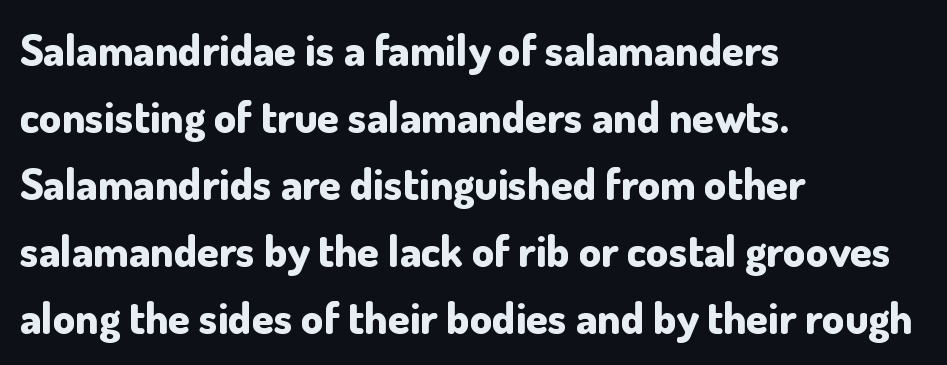
Descender tails drop into unmarked territory. This is sans-serif lettering, the kind often seen on screens and signage. Each line starts at the same left margin while the right side varies. The font's upright variant was chosen for this text.
